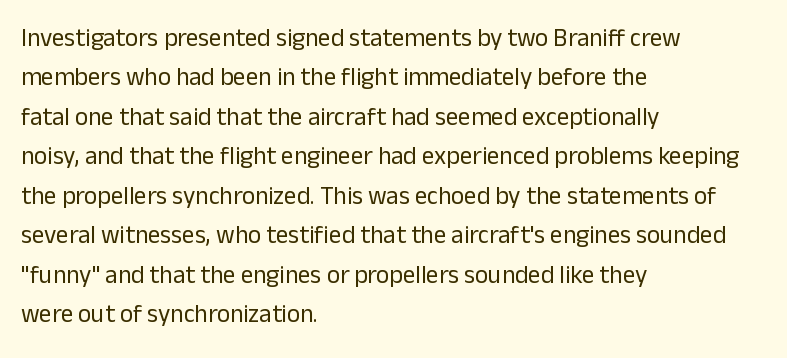
The image shows 25 px text type, upright; set left-aligned, normal line spacing (1.58x), normal letter spacing, not underlined.
